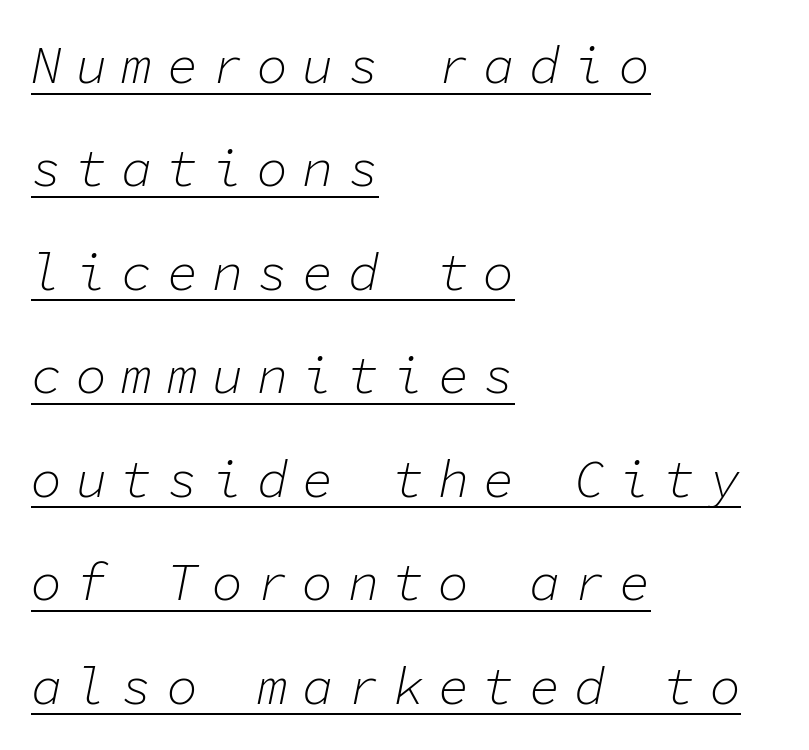
Q: Is the text bold? A: No.
Q: Is the text italic (slanted)? A: Yes, it leans right by about 11 degrees.
Q: Is the text underlined? A: Yes.
Q: How is the paragraph aligned? A: Left-aligned.
Q: Is the spacing between letters normal or unusually wide? A: Unusually wide.
Q: Is the spacing between lines tight, normal or loose? A: Loose.
Q: Width (condensed, normal, or wide)? A: Normal.
Q: Stroke contrast? A: Low.
Q: x-height? A: Medium.
Q: Monospaced? A: Yes.
